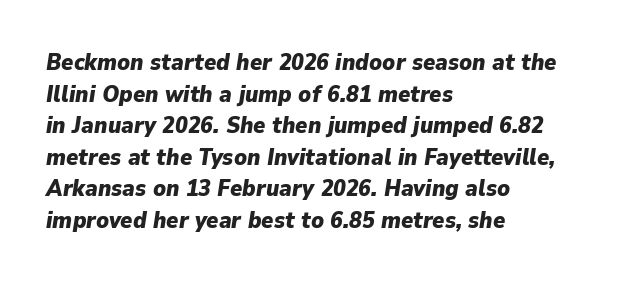
Emphasis-style slanted type is in use. Short and long lines alike share a common starting point at left. Quick note: interline space is typical. A full-strength bold gives these letters their thick strokes.
